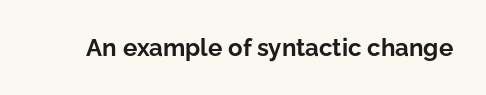
Q: Is the text bold? A: Yes.
Q: Is the text italic (slanted)? A: No, it is upright.
Q: Is the text underlined? A: No.
Q: Is the spacing between letters normal or unusually wide? A: Normal.
